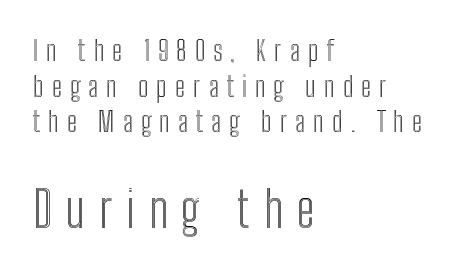
Rendered with straight, roman letterforms. Varying glyph widths throughout — classic text-font behaviour. No word sits above an underline. Someone cranked the tracking dial way up on this one.
